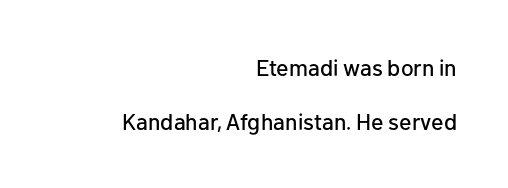
Look at the tracking — it's just the regular setting, nothing added. The zone under the glyphs is completely vacant. Compared with typical paragraphs, the rows here are farther apart. Do the letters lean? They stand straight. Each line ends at the same right margin while the left side varies.
